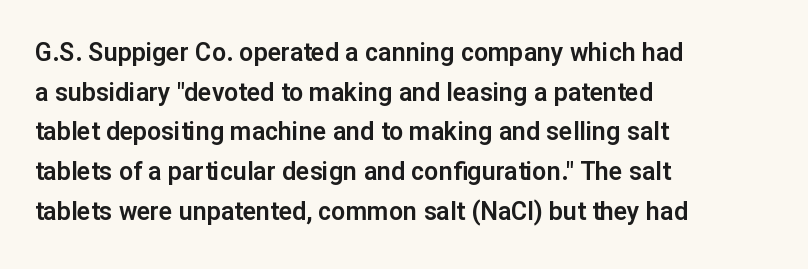
Q: Is the text italic (slanted)? A: No, it is upright.
Q: Is the text underlined? A: No.
Q: How is the paragraph aligned? A: Left-aligned.
Q: Is the spacing between letters normal or unusually wide? A: Normal.
Q: Is the spacing between lines tight, normal or loose? A: Normal.
